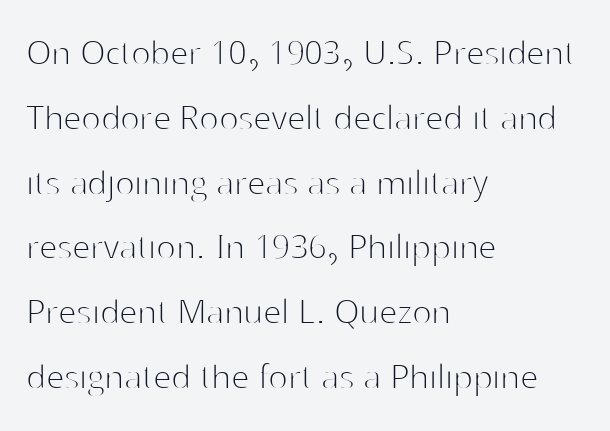
{"serif": "no", "italic": "no", "bold": "no", "weight": "thin", "width": "normal", "stroke_contrast": "high", "x_height": "medium", "monospaced": "no", "underline": "no", "align": "left", "line_spacing": "normal", "line_spacing_ratio": 1.58, "letter_spacing": "normal", "letter_spacing_em": 0.0, "glyph_px": 41}
